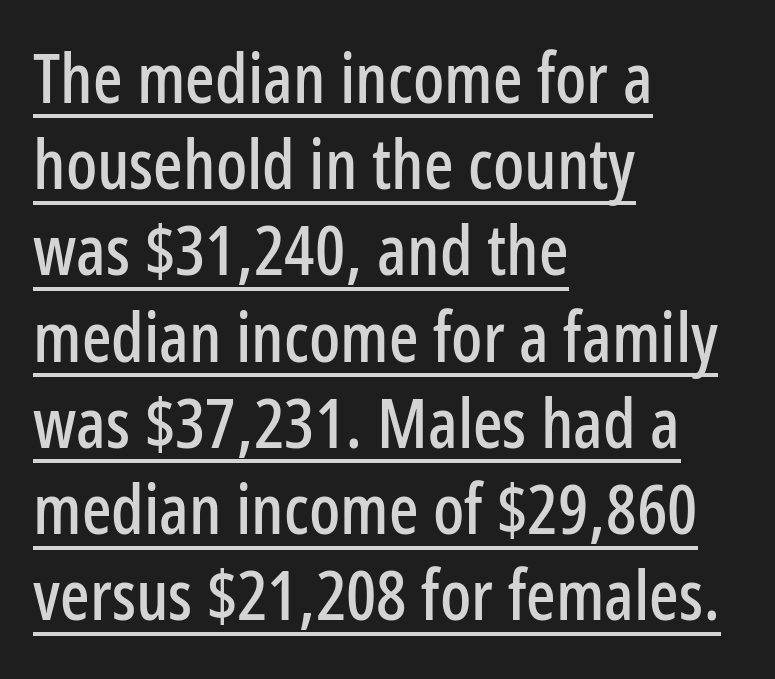
{"serif": "no", "italic": "no", "width": "condensed", "stroke_contrast": "low", "x_height": "medium", "monospaced": "no", "underline": "yes", "align": "left", "line_spacing": "normal", "line_spacing_ratio": 1.25, "letter_spacing": "normal", "letter_spacing_em": 0.0, "glyph_px": 69}
